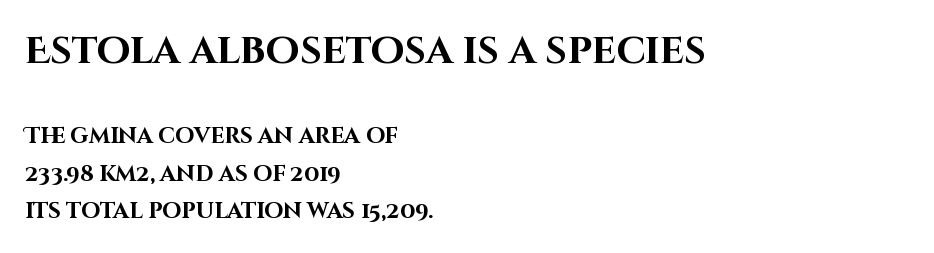
The image shows 38 px bold sans-serif type, upright; set left-aligned, line spacing 1.72x, normal letter spacing, not underlined; the first (top) block is 1.73x larger; high stroke contrast and a large x-height.
